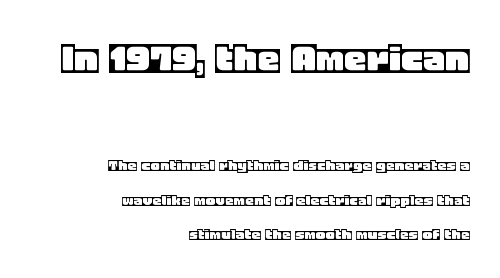
{"italic": "no", "width": "normal", "x_height": "large", "monospaced": "no", "underline": "no", "align": "right", "line_spacing": "loose", "line_spacing_ratio": 1.93, "letter_spacing": "normal", "letter_spacing_em": 0.0, "larger_block": "first", "size_ratio": 2.5, "glyph_px": 45}
